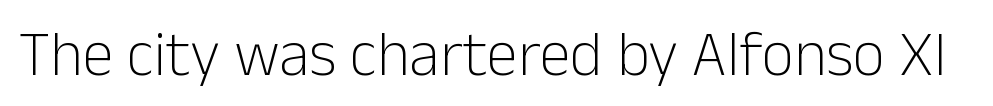
A typesetter would call this zero additional tracking. Note the varied advance widths — an 'i' is clearly narrower than an 'm'. This sample uses a sans-serif face. Is the stroke heavy? The answer is a plain regular-or-lighter. Check under the words: just untouched page.
